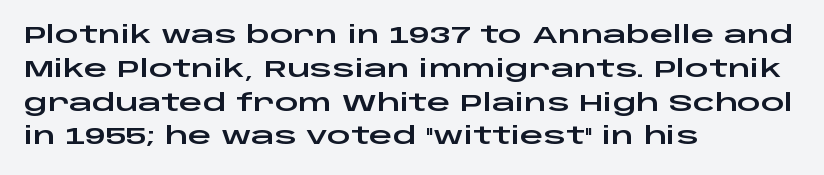
The image shows 23 px text type, upright; set left-aligned, normal line spacing (1.47x), normal letter spacing, not underlined.
